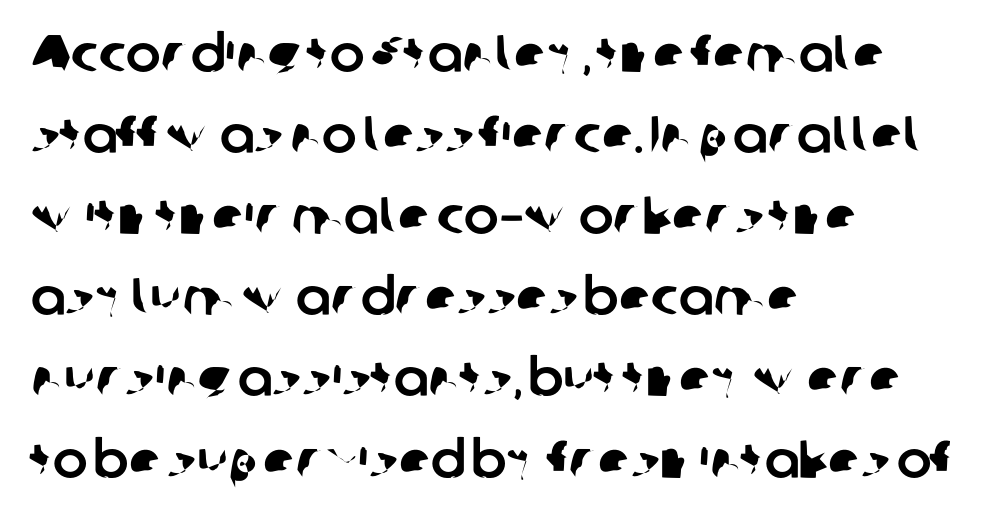
The passage shown is not underscored anywhere. Compared with typical paragraphs, the rows here are spaced about the same. The font family rendered here belongs to the sans-serif group. The letters advance in unequal steps, a hallmark of proportional type. The ragged edge is on the right, which tells us the setting is flush left. Characters follow at the spacing the type designer built in.
